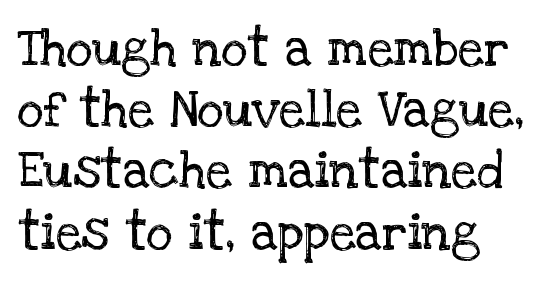
The image shows 51 px regular-weight serif type, upright; set left-aligned, line spacing 1.2x, normal letter spacing, not underlined; low stroke contrast and a large x-height.
